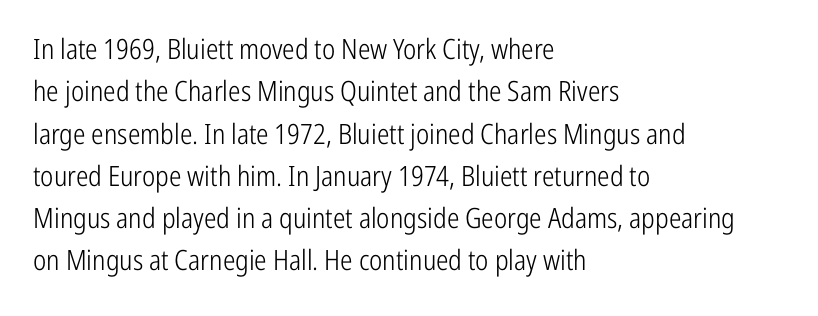
{"serif": "no", "italic": "no", "bold": "no", "weight": "light", "width": "condensed", "stroke_contrast": "low", "x_height": "medium", "monospaced": "no", "underline": "no", "align": "left", "line_spacing": "normal", "line_spacing_ratio": 1.51, "letter_spacing": "normal", "letter_spacing_em": 0.0, "glyph_px": 28}
